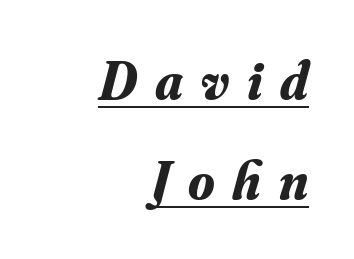
{"serif": "yes", "italic": "yes", "lean": "right", "slant_degrees": 16, "bold": "yes", "weight": "bold", "width": "normal", "stroke_contrast": "medium", "x_height": "small", "monospaced": "no", "underline": "yes", "align": "right", "line_spacing_ratio": 1.85, "letter_spacing": "wide", "letter_spacing_em": 0.33, "glyph_px": 54}
